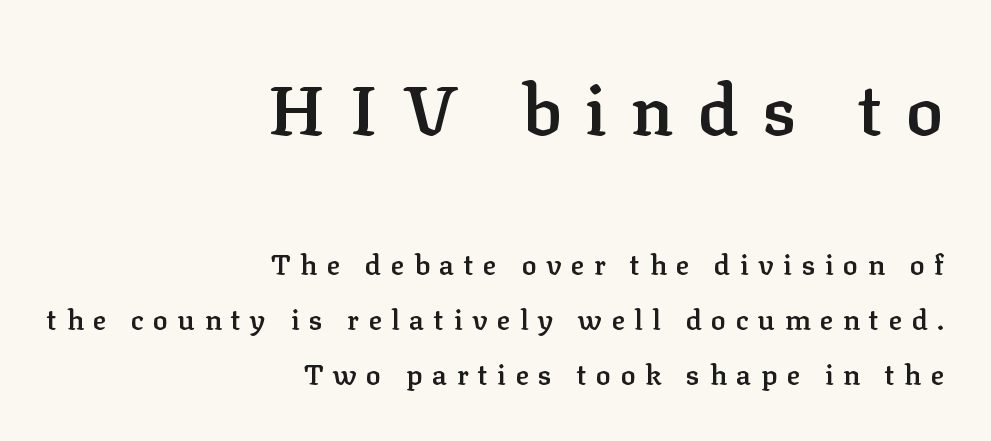
Q: Is the text bold? A: Semi-bold.
Q: Is the text italic (slanted)? A: No, it is upright.
Q: Is the typeface a serif or a sans-serif typeface? A: Serif.
Q: Is the text underlined? A: No.
Q: How is the paragraph aligned? A: Right-aligned.
Q: Is the spacing between letters normal or unusually wide? A: Unusually wide.
Q: Is the spacing between lines tight, normal or loose? A: Loose.
Q: Which block of text is set in a larger size, the first (top) or the second (bottom)? A: The first (top) one.
Q: Width (condensed, normal, or wide)? A: Normal.
Q: Stroke contrast? A: Low.
Q: x-height? A: Medium.
Q: Monospaced? A: No.
